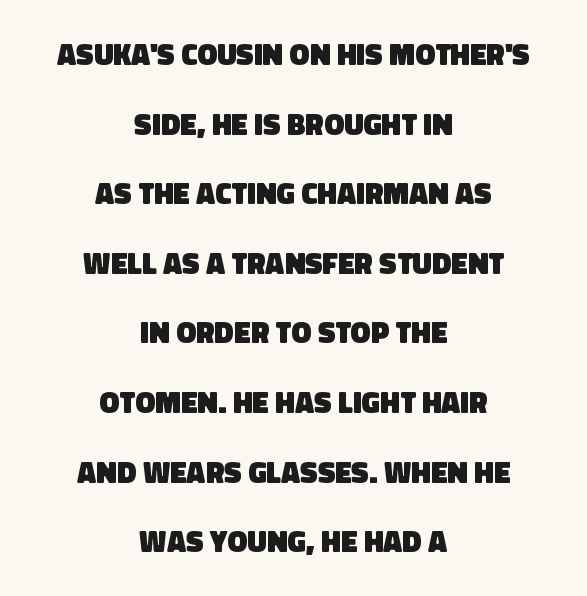
To sum up the face: it is a sans, with no serifs. Caption: bold face, heavy strokes. The face used here is rendered with its standard letterfit. Spacing verdict: proportional, widths tailored to each character. The gap between lines stays unmarked. Line starts and ends both wander, symmetrically.
